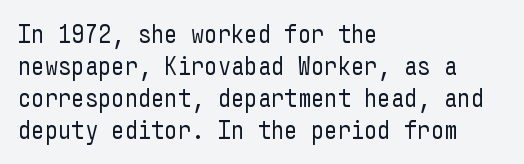
The passage shown is not underscored anywhere. Words appear dense and cohesive because spacing is normal. Alignment: flush left. Unlike italic type, these characters show no tilt at all.
